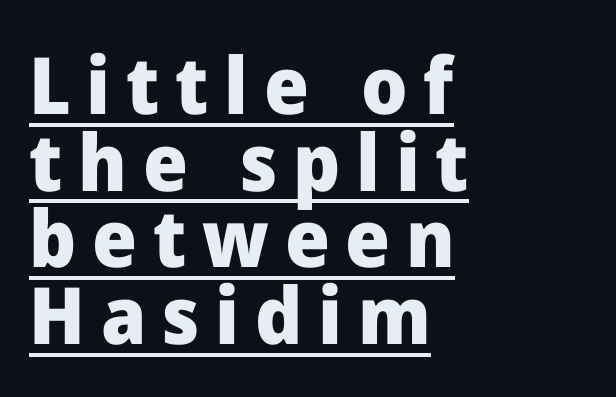
{"serif": "no", "italic": "no", "bold": "yes", "weight": "heavy", "width": "normal", "stroke_contrast": "low", "x_height": "medium", "monospaced": "no", "underline": "yes", "align": "left", "line_spacing": "tight", "line_spacing_ratio": 0.97, "letter_spacing": "wide", "letter_spacing_em": 0.2, "glyph_px": 79}
